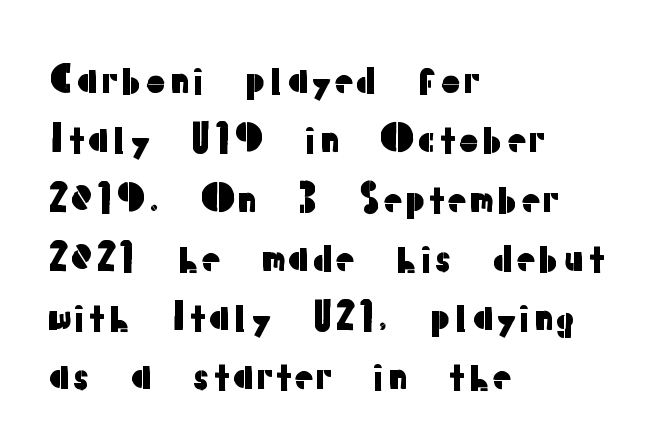
The image shows 38 px sans-serif type, upright; set left-aligned, normal line spacing (1.56x), normal letter spacing, not underlined; low stroke contrast and a medium x-height.
